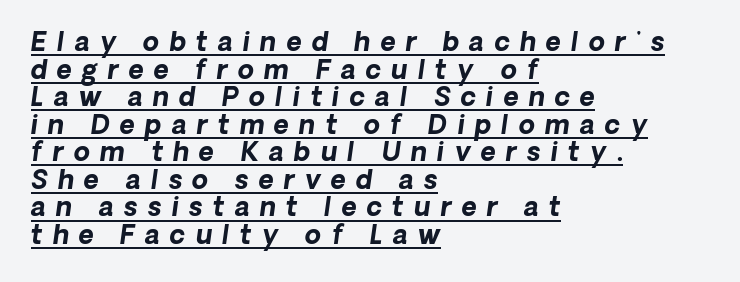
Students, note that the glyphs here are deliberately spaced far apart. On the weight axis this lands at bold, roughly 700. The glyphs are accompanied by a horizontal stroke just below them. The passage shown stacks its lines with hardly any gap. Teacher's note: observe the even left margin — that is flush-left alignment.
